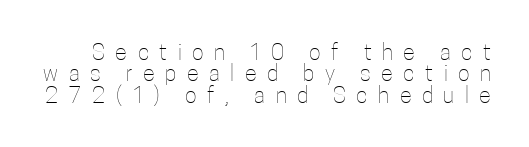
{"italic": "no", "bold": "no", "underline": "no", "line_spacing": "tight", "line_spacing_ratio": 0.97, "letter_spacing": "wide", "letter_spacing_em": 0.48, "glyph_px": 22}
